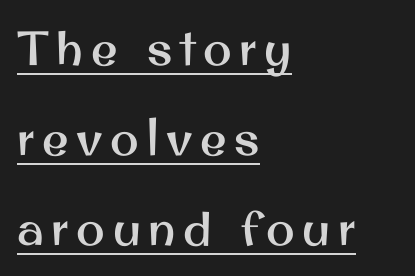
The rendering uses natural spacing where letterforms have individual widths. The sample's only ornament is a line tracing under the words. Look at the bottom of the vertical strokes: they stop flat, with no serifs. The lettering holds an erect, upright posture throughout. The lines are quadded left.
